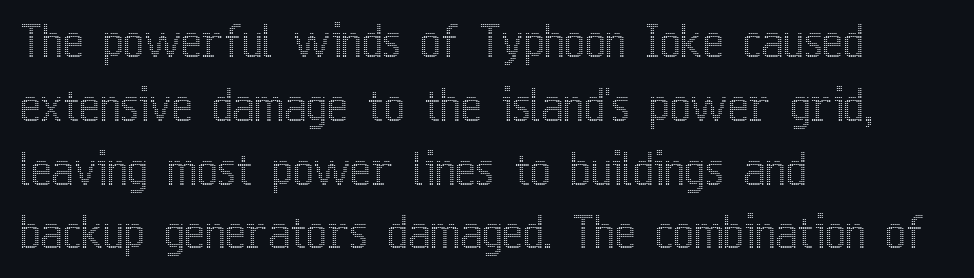
The image shows 44 px condensed type, upright; set left-aligned, normal line spacing (1.45x), normal letter spacing, not underlined; a medium x-height.
